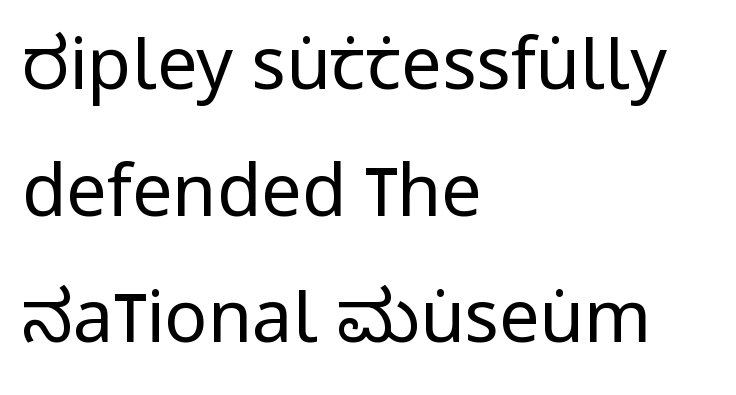
Heaviness? Minimal to ordinary, like unemphasized prose. Short note: letters normally spaced. Which margin do the lines hug? The left one — the right edge is uneven. Honestly, there is no underline to notice here at all. Here the designer chose a conventional face with non-uniform glyph widths.
